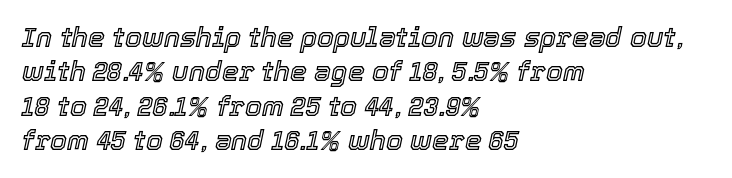
An italicized treatment has been applied to the whole sample. Honestly, the row spacing looks completely unremarkable. All the whitespace from short lines collects on the right. Does extra space separate the letters? No, they use regular spacing.
